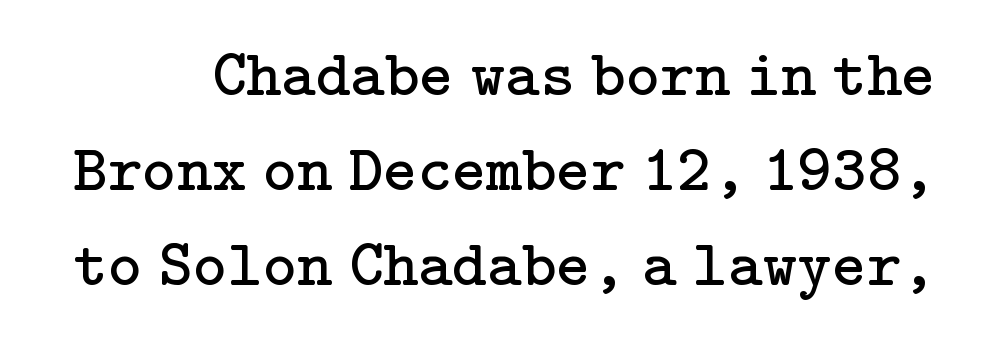
{"serif": "yes", "italic": "no", "bold": "no", "weight": "regular", "width": "normal", "stroke_contrast": "low", "x_height": "medium", "underline": "no", "line_spacing": "normal", "line_spacing_ratio": 1.44, "letter_spacing": "normal", "letter_spacing_em": 0.0, "glyph_px": 66}
